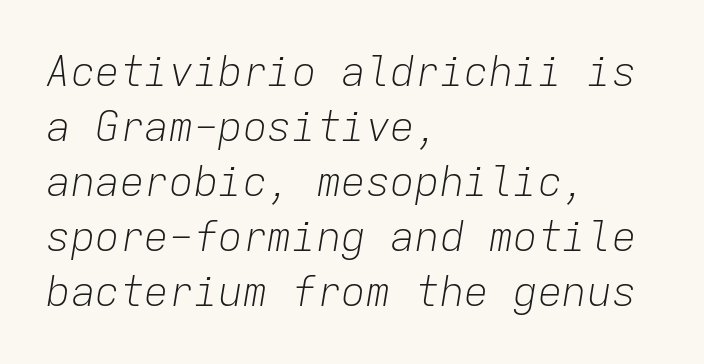
Q: Is the text bold? A: No.
Q: Is the text italic (slanted)? A: Yes, it leans right by about 9 degrees.
Q: Is the text underlined? A: No.
Q: How is the paragraph aligned? A: Left-aligned.
Q: Is the spacing between letters normal or unusually wide? A: Normal.
Q: Is the spacing between lines tight, normal or loose? A: Normal.
Q: Width (condensed, normal, or wide)? A: Normal.
Q: Stroke contrast? A: Low.
Q: x-height? A: Medium.
Q: Monospaced? A: Yes.
